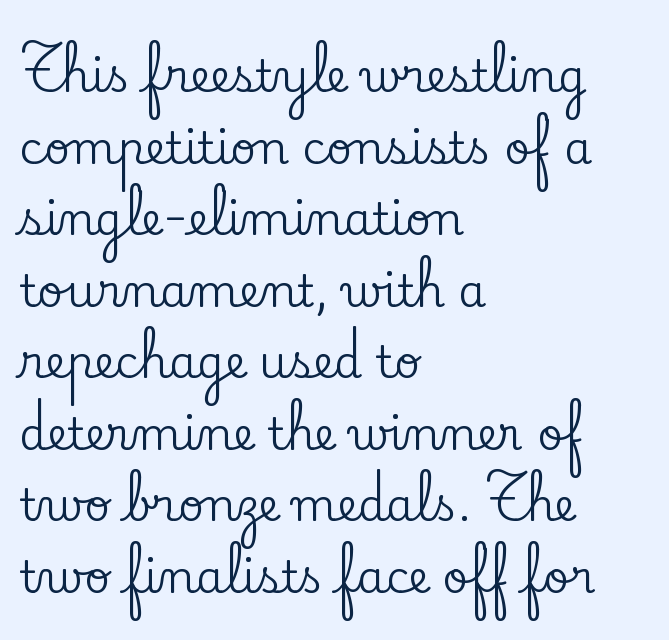
{"serif": "yes", "italic": "no", "width": "normal", "stroke_contrast": "low", "x_height": "small", "monospaced": "no", "underline": "no", "align": "left", "line_spacing": "normal", "line_spacing_ratio": 1.59, "letter_spacing": "normal", "letter_spacing_em": 0.0, "glyph_px": 45}
